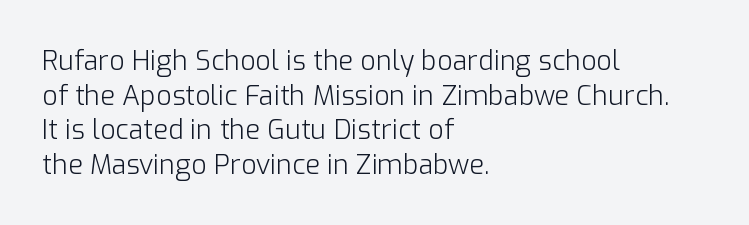
The image shows 27 px text type, upright; set left-aligned, normal line spacing (1.28x), normal letter spacing, not underlined.
